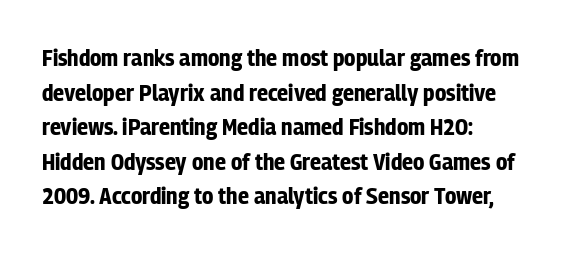
The image shows 24 px bold type, upright; set left-aligned, normal line spacing (1.44x), normal letter spacing, not underlined.
